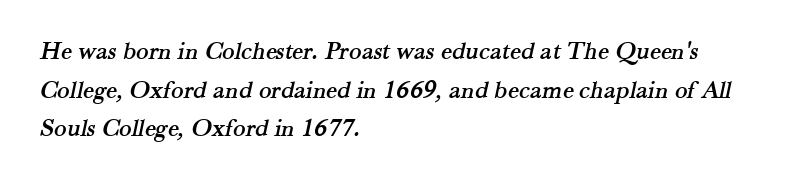
Q: Is the text underlined? A: No.
Q: How is the paragraph aligned? A: Left-aligned.
Q: Is the spacing between letters normal or unusually wide? A: Normal.
Q: Is the spacing between lines tight, normal or loose? A: Normal.
